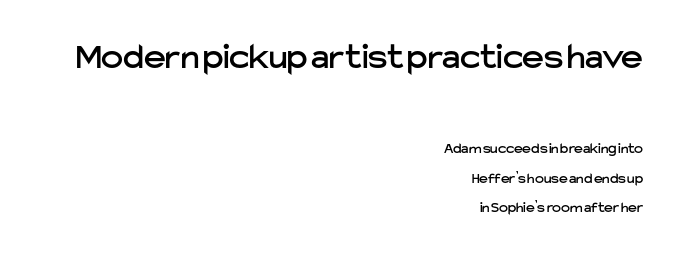
The image shows 37 px sans-serif type, upright; set right-aligned, loose line spacing (1.98x), normal letter spacing, not underlined; the first (top) block is 2.47x larger; low stroke contrast and a medium x-height.
